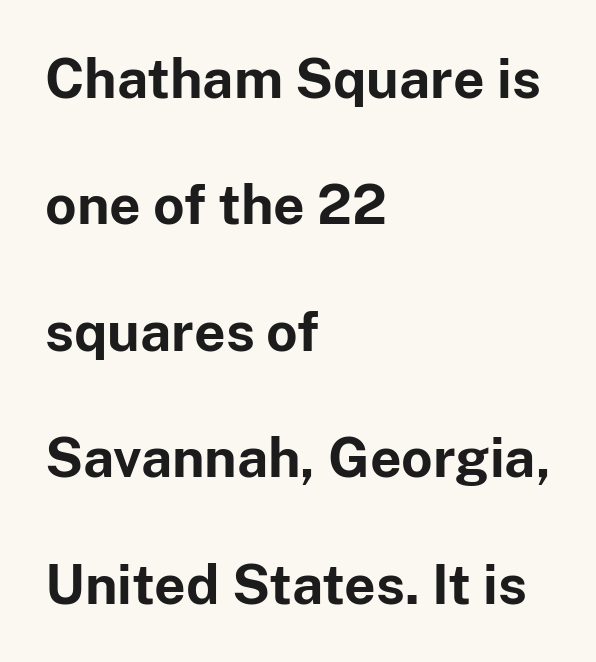
Strong, thick strokes mark this as bold type. Notice how the passage keeps a crisp vertical edge on the left only. Serifs: no, the terminals of the letterforms are clean. Looks like regular typesetting: each glyph gets only the width it needs. When letters stand straight like this, we call the style roman or upright. A great deal of white space separates one row of letters from the next.
